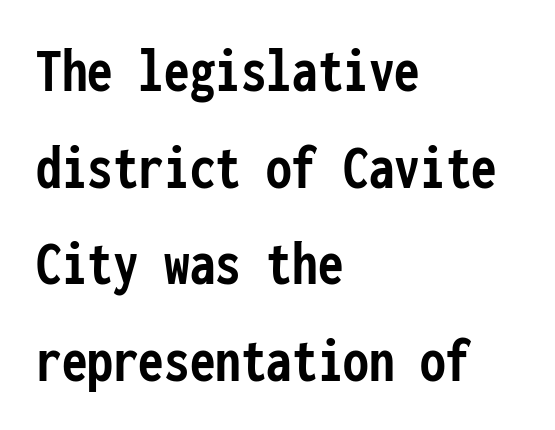
Q: Is the text bold? A: Yes.
Q: Is the text italic (slanted)? A: No, it is upright.
Q: Is the typeface a serif or a sans-serif typeface? A: Sans-serif.
Q: Is the text underlined? A: No.
Q: How is the paragraph aligned? A: Left-aligned.
Q: Is the spacing between letters normal or unusually wide? A: Normal.
Q: Is the spacing between lines tight, normal or loose? A: Normal.
Q: Width (condensed, normal, or wide)? A: Condensed.
Q: Stroke contrast? A: Low.
Q: x-height? A: Medium.
Q: Monospaced? A: Yes.
